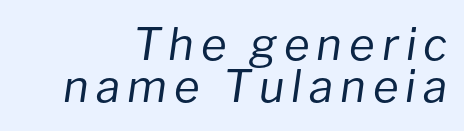
Q: Is the text bold? A: No.
Q: Is the text italic (slanted)? A: Yes, it leans right by about 8 degrees.
Q: Is the text underlined? A: No.
Q: How is the paragraph aligned? A: Right-aligned.
Q: Is the spacing between lines tight, normal or loose? A: Tight.
Q: Width (condensed, normal, or wide)? A: Normal.
Q: Stroke contrast? A: Low.
Q: x-height? A: Medium.
Q: Monospaced? A: No.
